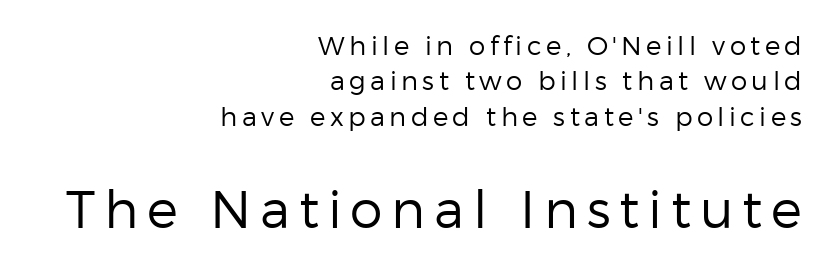
{"serif": "no", "italic": "no", "bold": "no", "weight": "regular", "width": "normal", "stroke_contrast": "low", "x_height": "medium", "monospaced": "no", "underline": "no", "align": "right", "line_spacing": "normal", "line_spacing_ratio": 1.36, "larger_block": "second", "size_ratio": 2.0, "glyph_px": 52}
